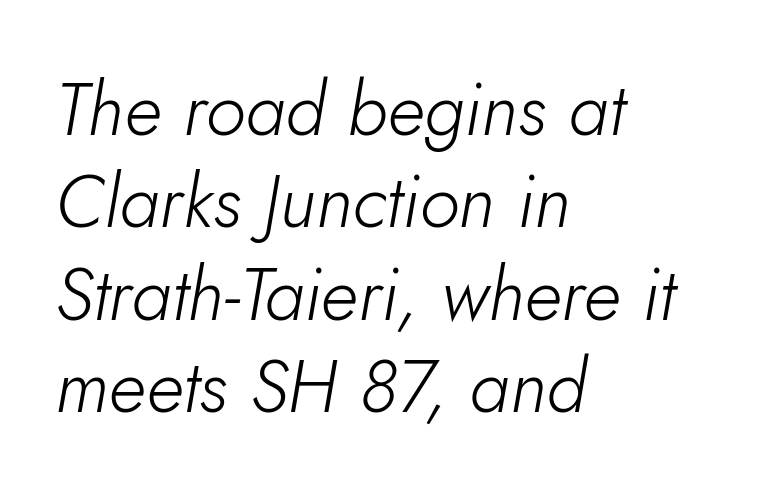
Q: Is the text bold? A: No.
Q: Is the text italic (slanted)? A: Yes, it leans right by about 10 degrees.
Q: Is the text underlined? A: No.
Q: How is the paragraph aligned? A: Left-aligned.
Q: Is the spacing between letters normal or unusually wide? A: Normal.
Q: Is the spacing between lines tight, normal or loose? A: Normal.
Q: Width (condensed, normal, or wide)? A: Normal.
Q: Stroke contrast? A: Low.
Q: x-height? A: Small.
Q: Monospaced? A: No.
